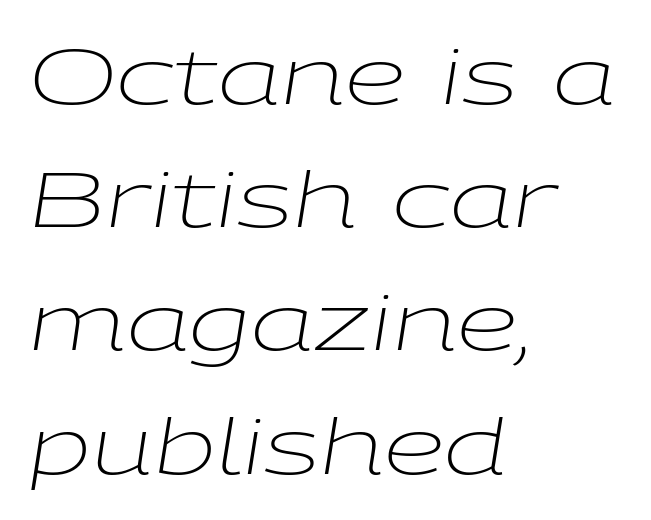
The image shows 78 px light, wide type, italic (leaning right); set left-aligned, normal line spacing (1.58x), normal letter spacing, not underlined; low stroke contrast and a medium x-height.
